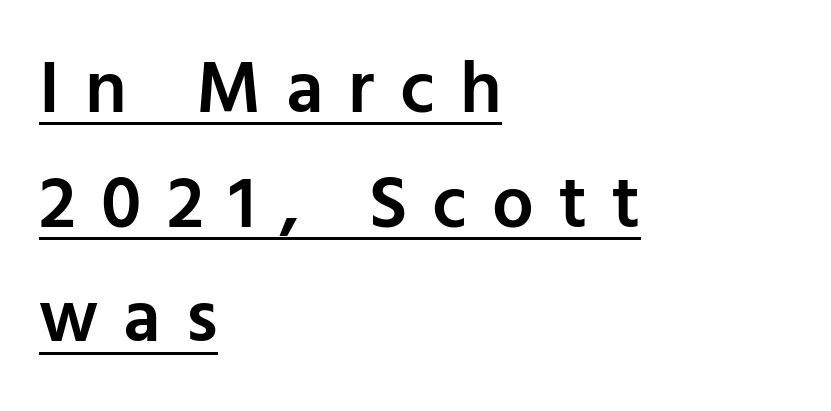
{"serif": "no", "italic": "no", "bold": "semi", "weight": "semibold", "width": "normal", "stroke_contrast": "low", "x_height": "medium", "monospaced": "no", "underline": "yes", "align": "left", "line_spacing": "normal", "line_spacing_ratio": 1.55, "letter_spacing": "wide", "letter_spacing_em": 0.34, "glyph_px": 74}
